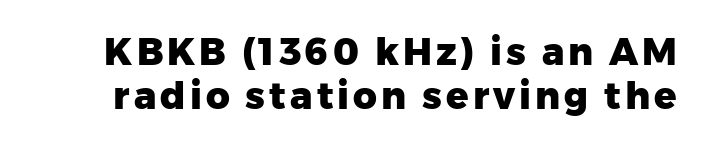
{"serif": "no", "italic": "no", "bold": "yes", "weight": "heavy", "width": "normal", "stroke_contrast": "low", "x_height": "medium", "monospaced": "no", "underline": "no", "line_spacing_ratio": 1.18, "glyph_px": 37}
